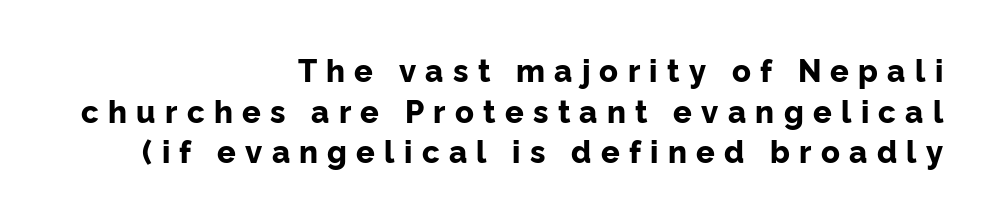
The image shows 31 px bold sans-serif type, upright; set right-aligned, normal line spacing (1.31x), unusually wide letter spacing (+0.3 em), not underlined; low stroke contrast and a medium x-height.
